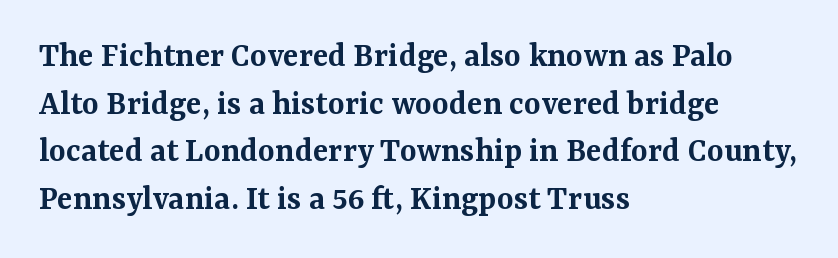
Compared with typical paragraphs, the rows here are spaced about the same. Honestly, the letter spacing is just normal — you wouldn't notice it. Spacing verdict: proportional, widths tailored to each character. Observe the serifs anchoring each vertical stroke in this sample.
